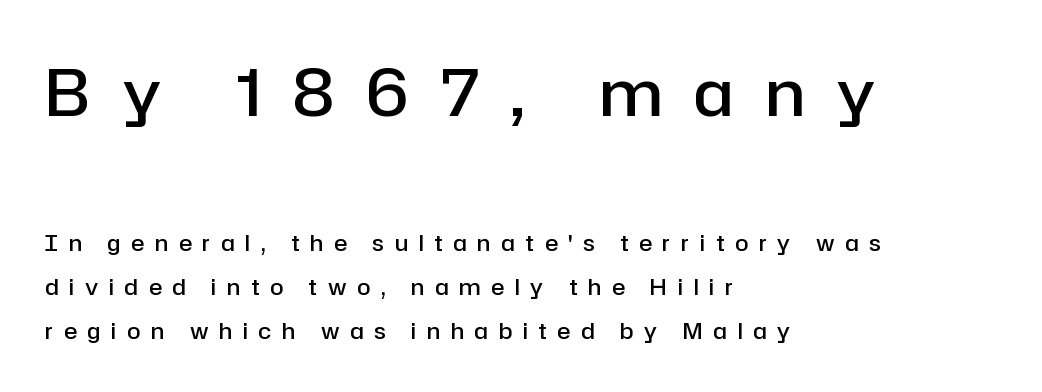
The image shows 65 px semibold sans-serif type, upright; set left-aligned, loose line spacing (2.0x), unusually wide letter spacing (+0.49 em), not underlined; the first (top) block is 2.95x larger; low stroke contrast and a medium x-height.
